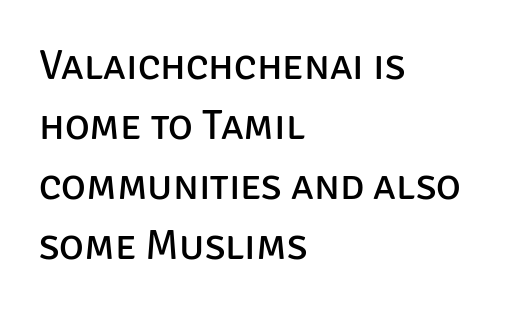
Q: Is the text bold? A: No.
Q: Is the text italic (slanted)? A: No, it is upright.
Q: Is the typeface a serif or a sans-serif typeface? A: Sans-serif.
Q: Is the text underlined? A: No.
Q: How is the paragraph aligned? A: Left-aligned.
Q: Is the spacing between letters normal or unusually wide? A: Normal.
Q: Is the spacing between lines tight, normal or loose? A: Normal.
Q: Width (condensed, normal, or wide)? A: Normal.
Q: Stroke contrast? A: Low.
Q: x-height? A: Large.
Q: Monospaced? A: No.
